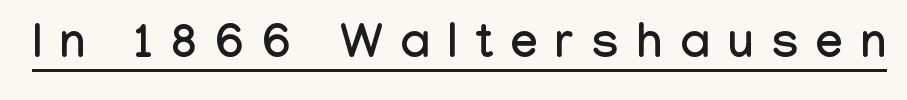
The image shows 48 px condensed sans-serif type, upright; set unusually wide letter spacing (+0.37 em), underlined; low stroke contrast and a medium x-height.
